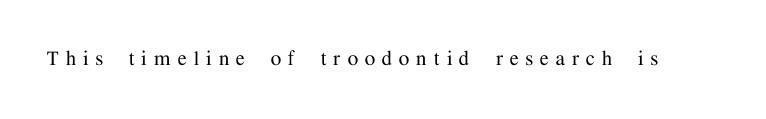
The line texture is sparse and dotted thanks to wide tracking. The font's upright variant was chosen for this text. Unmarked baselines from the first word to the last.
